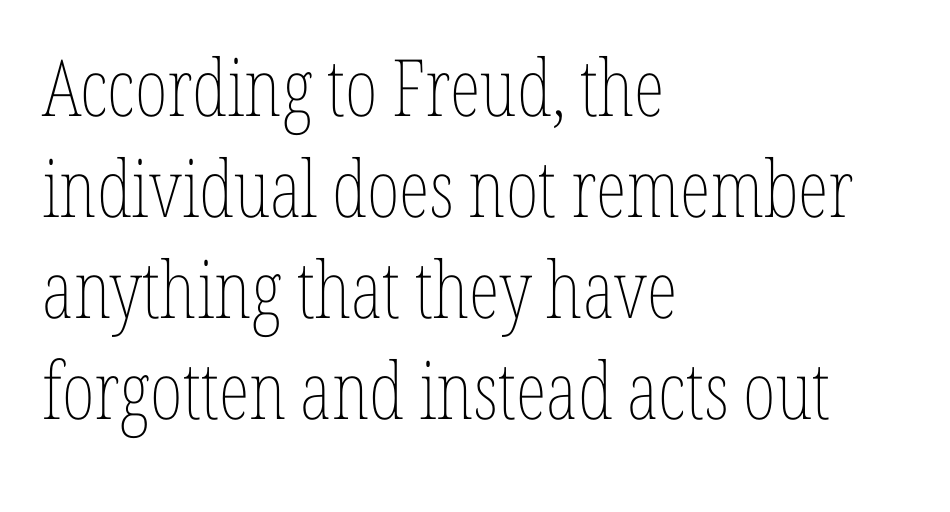
Q: Is the text bold? A: No.
Q: Is the text italic (slanted)? A: No, it is upright.
Q: Is the text underlined? A: No.
Q: How is the paragraph aligned? A: Left-aligned.
Q: Is the spacing between letters normal or unusually wide? A: Normal.
Q: Is the spacing between lines tight, normal or loose? A: Normal.
Q: Width (condensed, normal, or wide)? A: Condensed.
Q: Stroke contrast? A: Low.
Q: x-height? A: Medium.
Q: Monospaced? A: No.
